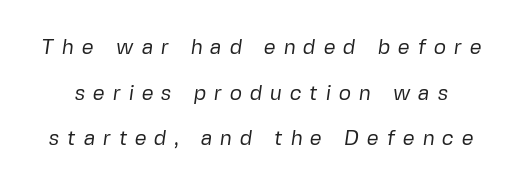
{"bold": "no", "underline": "no", "line_spacing": "loose", "line_spacing_ratio": 2.17, "letter_spacing": "wide", "letter_spacing_em": 0.37, "glyph_px": 21}
